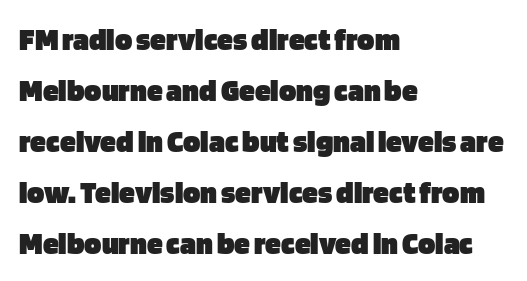
The specimen reads as upright at a glance. I'd describe the lettering as bold — thick and assertive. Font category for this specimen: sans-serif. You could not count columns in this text — the font is proportionally spaced. The foot of each line stays bare and open. Horizontal bands of white between lines are of average thickness.
